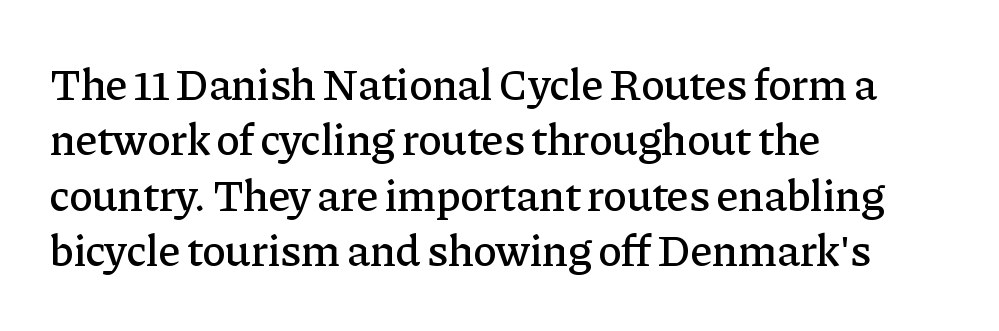
The image shows 45 px serif type, upright; set left-aligned, line spacing 1.23x, normal letter spacing, not underlined; low stroke contrast and a medium x-height.
